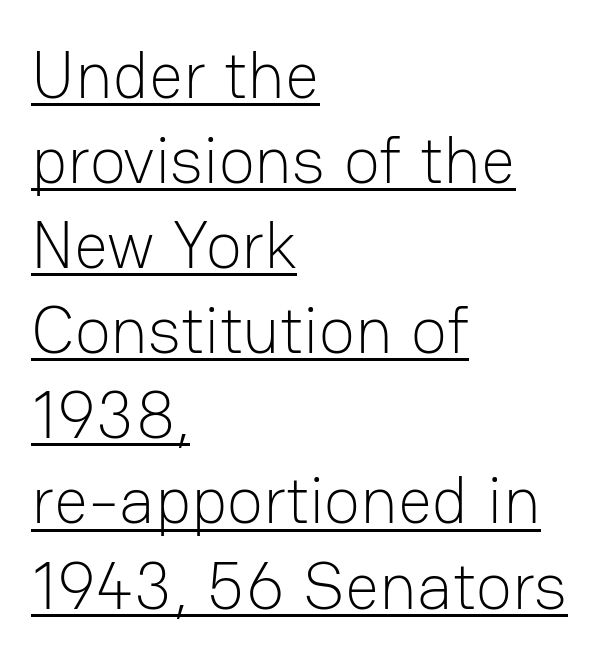
The image shows 67 px light sans-serif type, upright; set left-aligned, normal line spacing (1.27x), normal letter spacing, underlined; low stroke contrast and a medium x-height.
